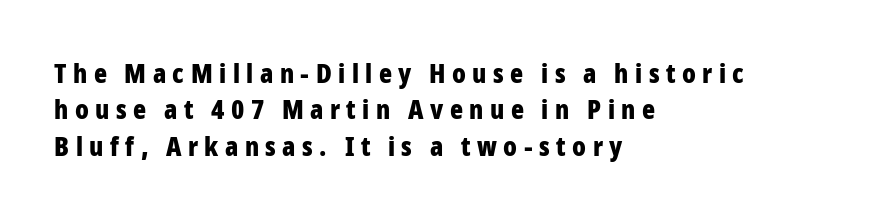
The image shows 27 px bold type, upright; set left-aligned, normal line spacing (1.35x), unusually wide letter spacing (+0.24 em), not underlined.
